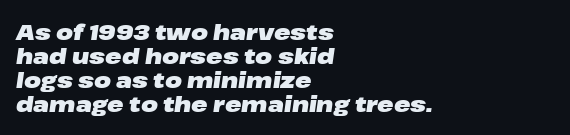
The image shows 22 px bold type, italic (leaning right); set left-aligned, tight line spacing (1.09x), normal letter spacing, not underlined.
